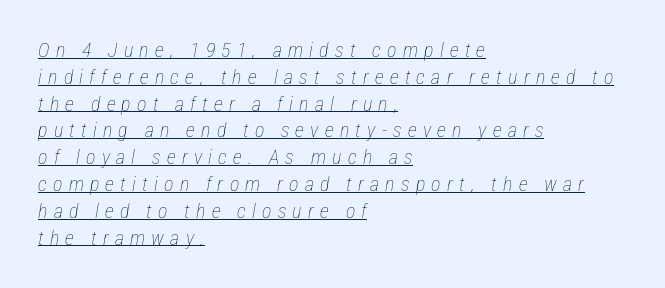
Q: Is the text bold? A: No.
Q: Is the text italic (slanted)? A: Yes, it leans right by about 12 degrees.
Q: Is the text underlined? A: Yes.
Q: How is the paragraph aligned? A: Left-aligned.
Q: Is the spacing between letters normal or unusually wide? A: Unusually wide.
Q: Is the spacing between lines tight, normal or loose? A: Normal.
